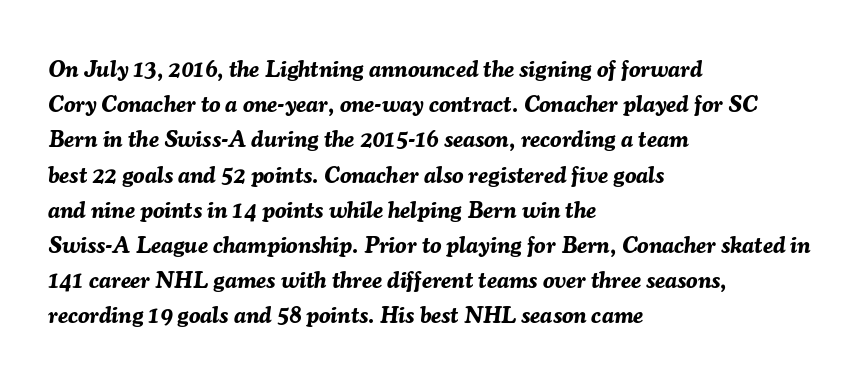
Q: Is the text bold? A: Yes.
Q: Is the text italic (slanted)? A: Yes, it leans right by about 7 degrees.
Q: Is the text underlined? A: No.
Q: How is the paragraph aligned? A: Left-aligned.
Q: Is the spacing between letters normal or unusually wide? A: Normal.
Q: Is the spacing between lines tight, normal or loose? A: Normal.
